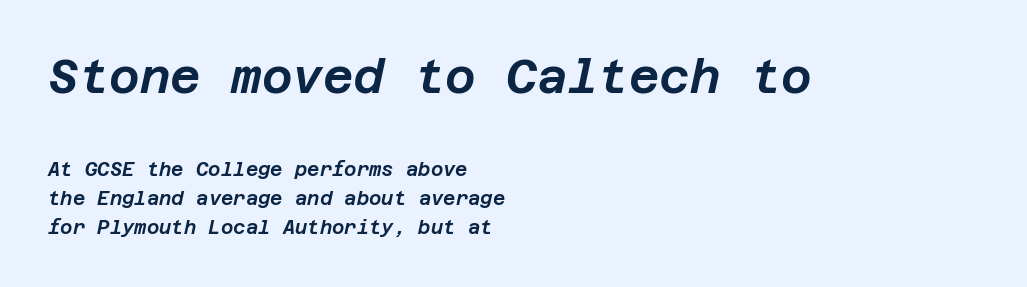
The image shows 47 px text type, italic (leaning right); set left-aligned, normal line spacing (1.53x), normal letter spacing, not underlined; the first (top) block is 2.47x larger; low stroke contrast and a large x-height.
